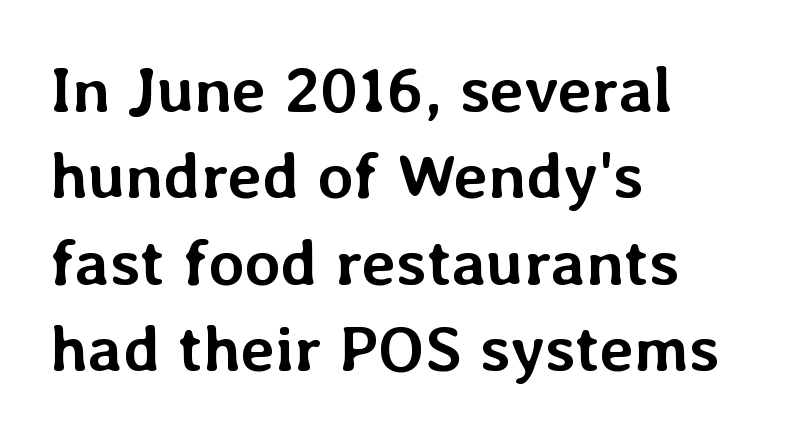
The image shows 65 px semibold type, upright; set left-aligned, normal line spacing (1.33x), normal letter spacing, not underlined; low stroke contrast and a medium x-height.
